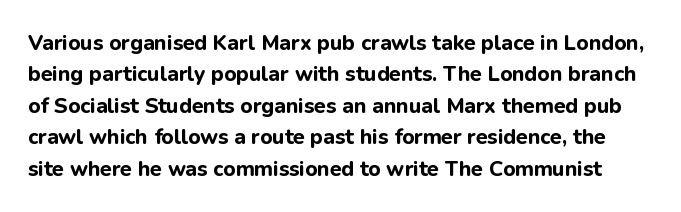
The specimen reads as upright at a glance. The sample has been set heavy, in full bold. Line spacing here is normal. The space beneath each line is pristine and unruled.
